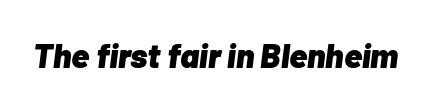
Q: Is the text bold? A: Yes.
Q: Is the text italic (slanted)? A: Yes, it leans right by about 7 degrees.
Q: Is the text underlined? A: No.
Q: Is the spacing between letters normal or unusually wide? A: Normal.
Q: Width (condensed, normal, or wide)? A: Normal.
Q: Stroke contrast? A: Low.
Q: x-height? A: Medium.
Q: Monospaced? A: No.
